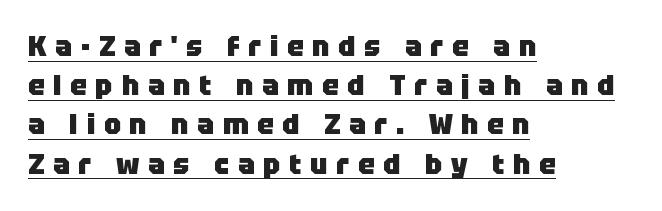
A normal amount of white space separates one row of letters from the next. The face used here appears with an underline applied. The horizontal fit of the characters is loose and conspicuously gappy. Varying glyph widths throughout — classic text-font behaviour. On the weight axis this lands at bold, roughly 700. These lines stack with their left ends in a neat column.
